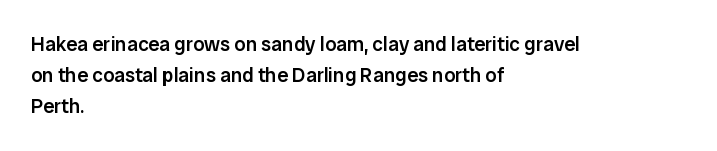
The image shows 20 px text type, upright; set left-aligned, normal line spacing (1.55x), normal letter spacing, not underlined.
